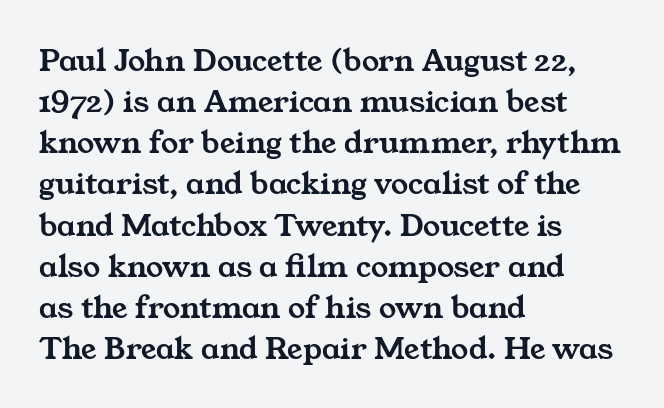
The image shows 34 px wide serif type; set left-aligned, line spacing 1.21x, normal letter spacing, not underlined; medium stroke contrast and a medium x-height.
